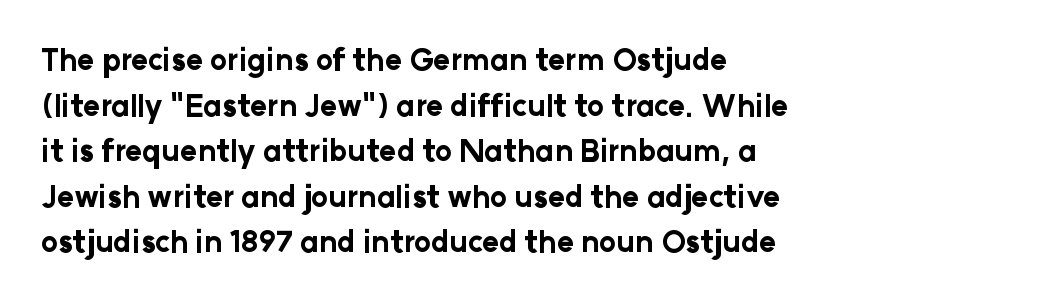
Just letters on the line, the space beneath them empty. Heavy-handed strokes throughout: this text is bold. The rendering keeps characters at their native spacing. The face used here is proportionally spaced, like ordinary book or web type. Reading down the column, the eye jumps a familiar distance to each next line. Line starts are locked; line ends wander.
